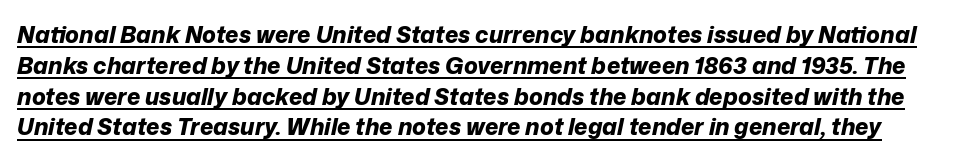
Q: Is the text bold? A: Yes.
Q: Is the text italic (slanted)? A: Yes, it leans right by about 12 degrees.
Q: Is the text underlined? A: Yes.
Q: Is the spacing between letters normal or unusually wide? A: Normal.
Q: Is the spacing between lines tight, normal or loose? A: Normal.
